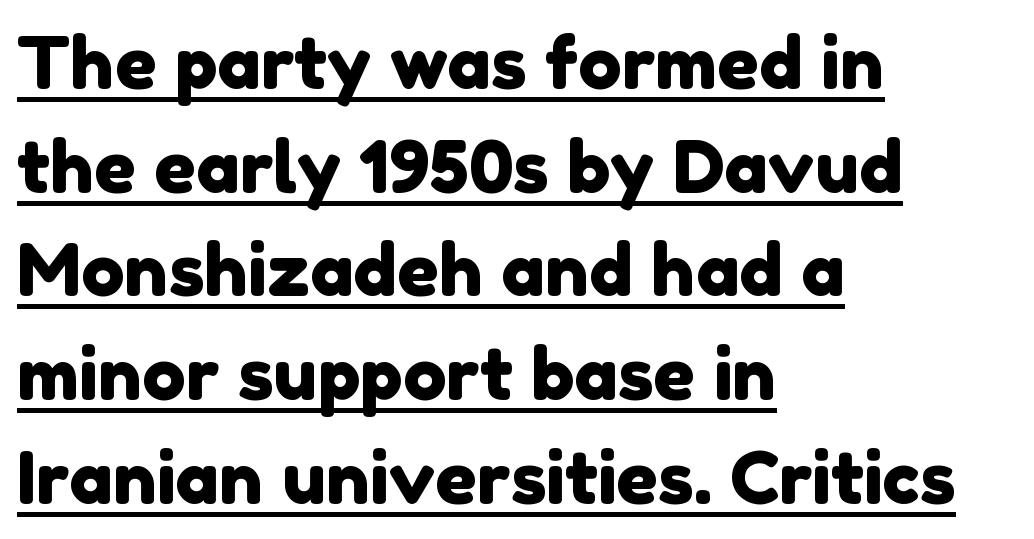
Q: Is the typeface a serif or a sans-serif typeface? A: Sans-serif.
Q: Is the text underlined? A: Yes.
Q: How is the paragraph aligned? A: Left-aligned.
Q: Is the spacing between letters normal or unusually wide? A: Normal.
Q: Is the spacing between lines tight, normal or loose? A: Normal.
Q: Width (condensed, normal, or wide)? A: Normal.
Q: Stroke contrast? A: Low.
Q: x-height? A: Medium.
Q: Monospaced? A: No.
